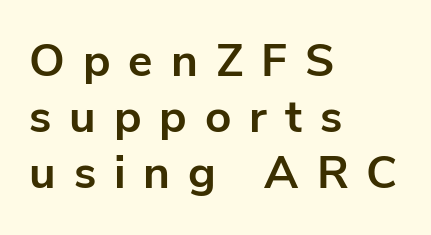
The image shows 46 px bold sans-serif type, upright; set left-aligned, line spacing 1.22x, unusually wide letter spacing (+0.39 em), not underlined; low stroke contrast and a medium x-height.
